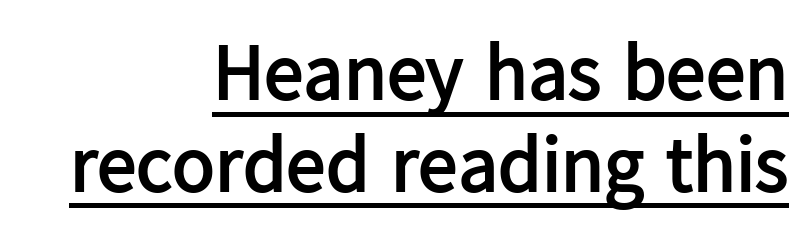
{"serif": "no", "italic": "no", "bold": "yes", "weight": "semibold", "width": "normal", "stroke_contrast": "low", "x_height": "medium", "monospaced": "no", "underline": "yes", "align": "right", "line_spacing_ratio": 1.16, "letter_spacing": "normal", "letter_spacing_em": 0.0, "glyph_px": 79}
